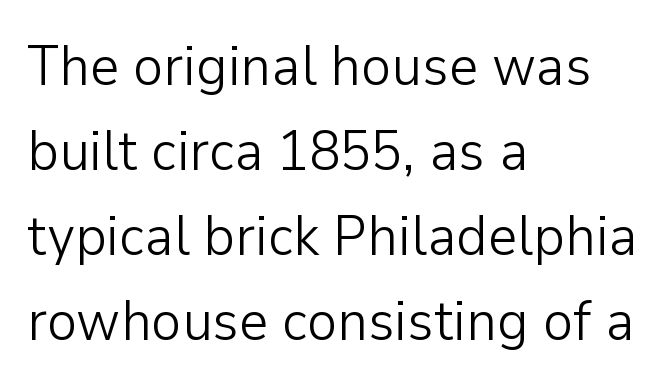
The letters stand straight up with perfectly vertical stems. Line beginnings align vertically; line endings do not. The face used here is proportionally spaced, like ordinary book or web type. Characters follow at the spacing the type designer built in. The vertical gap from one line to the next is medium. Is this a heavy cut? Hardly; it is regular or lighter.
